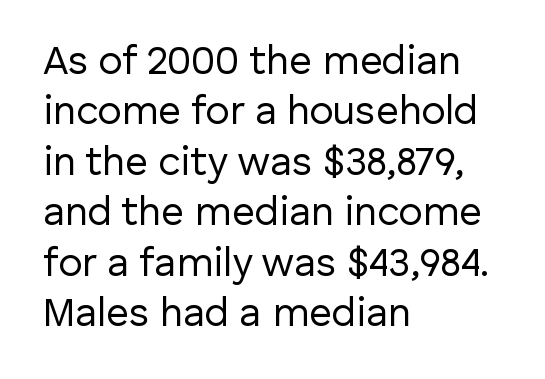
The image shows 40 px regular-weight sans-serif type, upright; set left-aligned, normal line spacing (1.26x), normal letter spacing, not underlined; low stroke contrast and a medium x-height.
